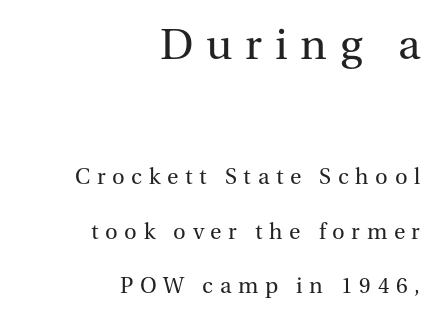
Is the type heavy? It reads as light-to-regular instead. Proportional: the letters do not fall into vertical columns. Quick note: underline off. The designer dialed line spacing up above the default. The compositor pushed each line to the right boundary.
